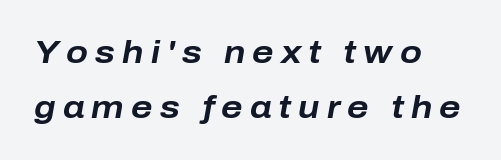
{"italic": "yes", "lean": "right", "slant_degrees": 10, "bold": "yes", "weight": "bold", "width": "normal", "stroke_contrast": "low", "x_height": "medium", "monospaced": "no", "underline": "no", "align": "left", "line_spacing_ratio": 1.73, "letter_spacing": "wide", "letter_spacing_em": 0.22, "glyph_px": 32}
